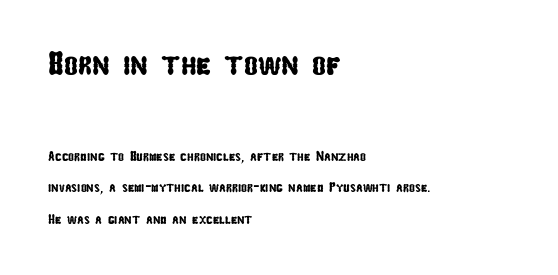
{"serif": "no", "width": "condensed", "stroke_contrast": "low", "x_height": "medium", "monospaced": "no", "underline": "no", "align": "left", "line_spacing": "loose", "line_spacing_ratio": 2.25, "letter_spacing": "normal", "letter_spacing_em": 0.0, "larger_block": "first", "size_ratio": 2.36, "glyph_px": 33}
